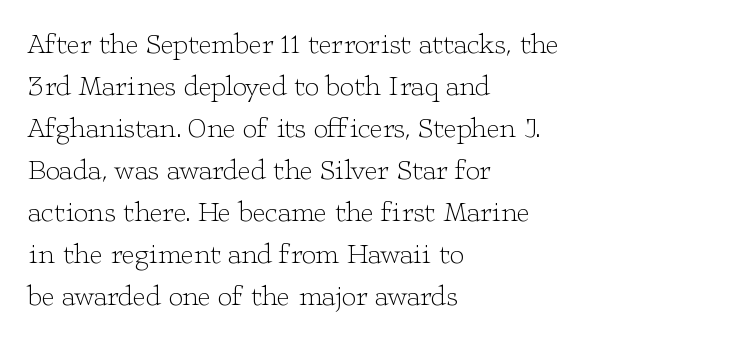
{"serif": "yes", "italic": "no", "bold": "no", "weight": "light", "width": "wide", "stroke_contrast": "low", "x_height": "medium", "monospaced": "no", "underline": "no", "align": "left", "line_spacing": "normal", "line_spacing_ratio": 1.5, "letter_spacing": "normal", "letter_spacing_em": 0.0, "glyph_px": 28}
